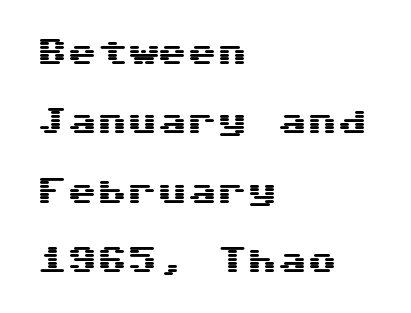
{"serif": "no", "italic": "no", "width": "wide", "stroke_contrast": "medium", "x_height": "medium", "underline": "no", "align": "left", "line_spacing": "loose", "line_spacing_ratio": 2.31, "letter_spacing": "normal", "letter_spacing_em": 0.0, "glyph_px": 30}
